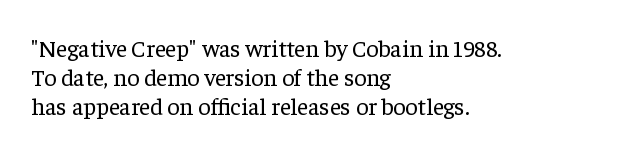
Horizontal alignment here is leftward, the default for most running prose. Is the stroke heavy? The answer is a plain regular-or-lighter. Posture: upright roman. The baseline area is clear. Between one letter and the next there's only the usual sliver of space.
